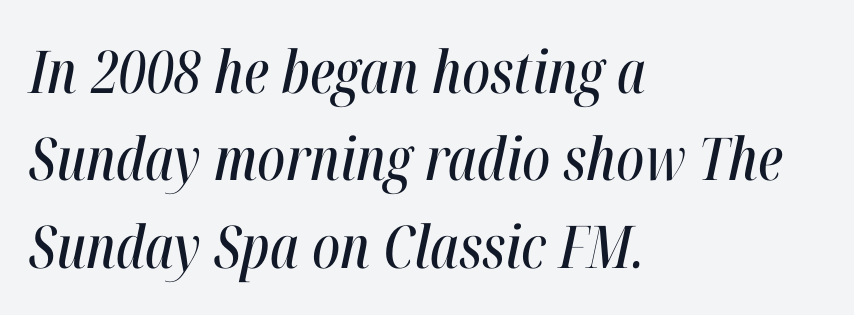
Letter spacing: default. The rendering anchors every line to the left-hand side. Style check: oblique. Think of a printed novel: that variable character pitch is what you see here.
